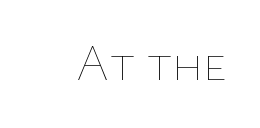
{"italic": "no", "bold": "no", "weight": "thin", "width": "normal", "stroke_contrast": "low", "x_height": "medium", "monospaced": "no", "underline": "no", "letter_spacing": "normal", "letter_spacing_em": 0.0, "glyph_px": 51}
